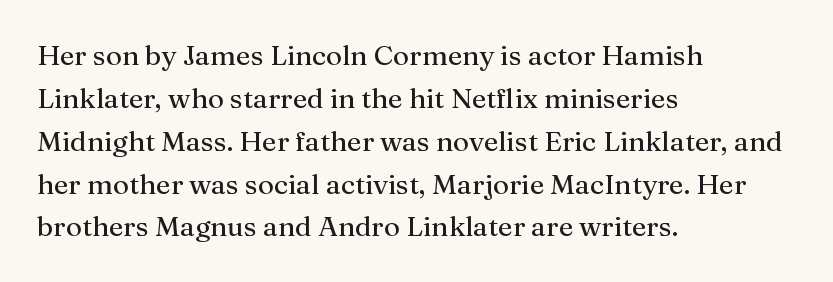
Q: Is the text bold? A: No.
Q: Is the text italic (slanted)? A: No, it is upright.
Q: Is the typeface a serif or a sans-serif typeface? A: Serif.
Q: Is the text underlined? A: No.
Q: How is the paragraph aligned? A: Left-aligned.
Q: Is the spacing between letters normal or unusually wide? A: Normal.
Q: Is the spacing between lines tight, normal or loose? A: Normal.
Q: Width (condensed, normal, or wide)? A: Normal.
Q: Stroke contrast? A: Medium.
Q: x-height? A: Medium.
Q: Monospaced? A: No.
